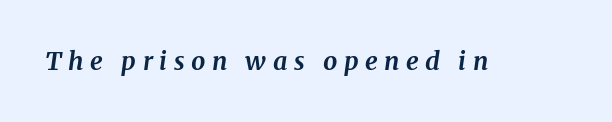
Style check: oblique. The foot of each line stays bare and open. Compared with an ordinary text face, these strokes are far heavier — a full bold. The rendering inserts visible extra space after every character.
